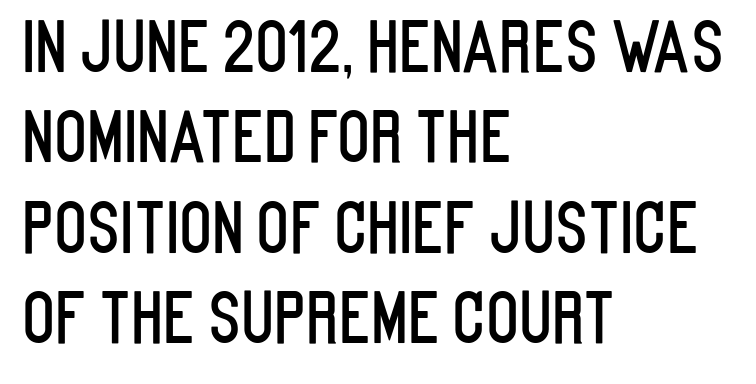
The image shows 68 px condensed sans-serif type, upright; set left-aligned, normal line spacing (1.33x), normal letter spacing, not underlined; low stroke contrast and a large x-height.
